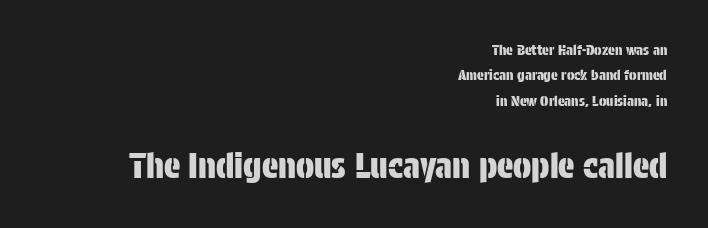
The image shows 34 px condensed sans-serif type, upright; set right-aligned, line spacing 1.82x, normal letter spacing, not underlined; the second (bottom) block is 2.43x larger; low stroke contrast and a large x-height.
